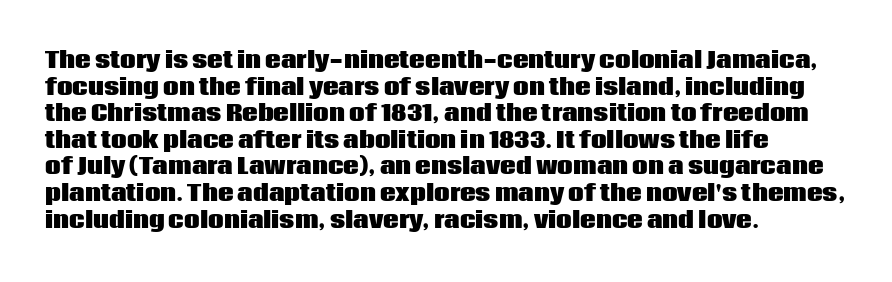
Which margin do the lines hug? The left one — the right edge is uneven. Weight check: bold — yes, fully. Tracking here is standard; glyphs follow each other at the usual distance. Unlike italic type, these characters show no tilt at all. Just letters on the line, the space beneath them empty.
